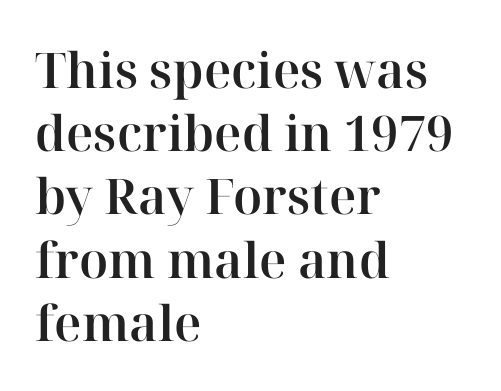
{"serif": "yes", "italic": "no", "width": "normal", "stroke_contrast": "high", "x_height": "medium", "monospaced": "no", "underline": "no", "align": "left", "line_spacing": "normal", "line_spacing_ratio": 1.29, "letter_spacing": "normal", "letter_spacing_em": 0.0, "glyph_px": 49}
